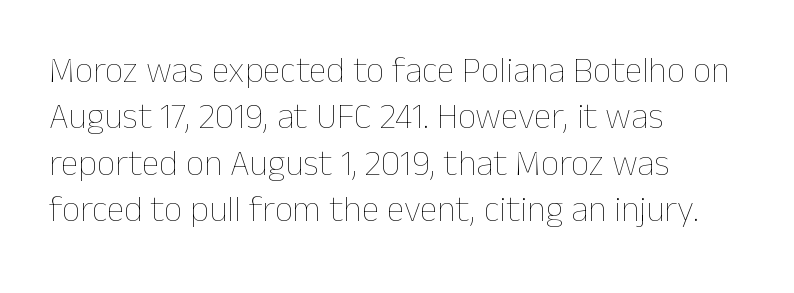
{"italic": "no", "bold": "no", "weight": "thin", "width": "normal", "stroke_contrast": "low", "x_height": "medium", "monospaced": "no", "underline": "no", "align": "left", "line_spacing": "normal", "line_spacing_ratio": 1.29, "letter_spacing": "normal", "letter_spacing_em": 0.0, "glyph_px": 36}
